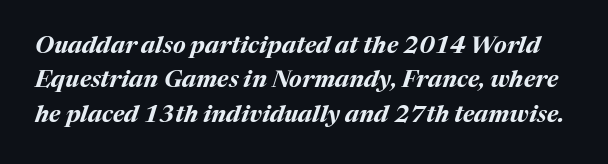
{"italic": "yes", "lean": "right", "slant_degrees": 17, "bold": "yes", "underline": "no", "line_spacing": "normal", "line_spacing_ratio": 1.43, "letter_spacing": "normal", "letter_spacing_em": 0.0, "glyph_px": 24}
